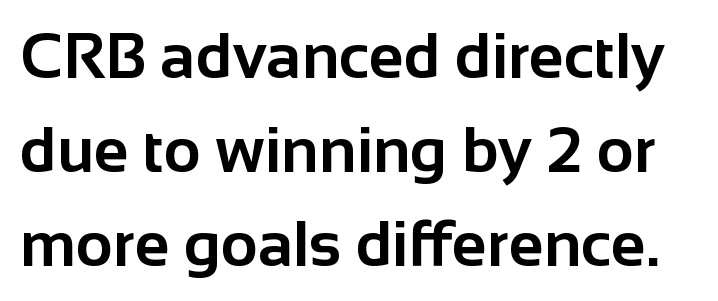
Each letter's strokes conclude bluntly, with no projecting serifs. Looks like regular typesetting: each glyph gets only the width it needs. What weight is shown? A full bold with thick strokes. Type without underlining. Inter-character spacing is left at the font's built-in metrics.
